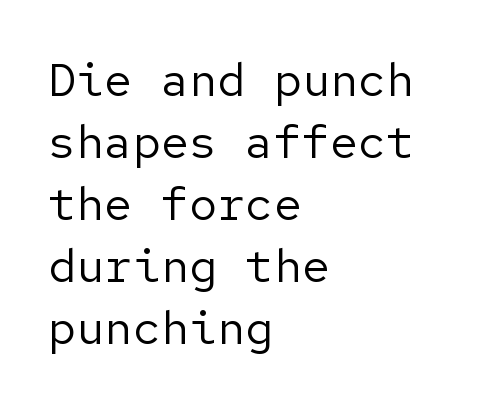
The image shows 47 px regular-weight sans-serif type, upright; set left-aligned, normal line spacing (1.32x), normal letter spacing, not underlined; low stroke contrast and a medium x-height.
